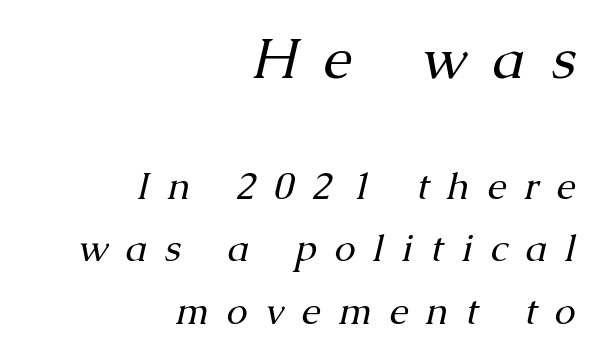
The horizontal fit of the characters is loose and conspicuously gappy. Old-style or modern, the face here clearly has serifs. Think of a printed novel: that variable character pitch is what you see here. Line endings align vertically; line beginnings do not. Rendered with sloped, italic letterforms.
